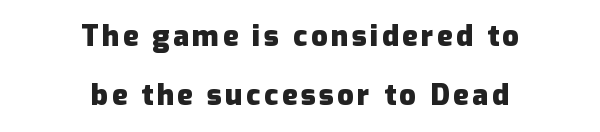
Q: Is the text bold? A: Yes.
Q: Is the text italic (slanted)? A: No, it is upright.
Q: Is the typeface a serif or a sans-serif typeface? A: Sans-serif.
Q: Is the text underlined? A: No.
Q: How is the paragraph aligned? A: Centered.
Q: Is the spacing between lines tight, normal or loose? A: Loose.
Q: Width (condensed, normal, or wide)? A: Normal.
Q: Stroke contrast? A: Low.
Q: x-height? A: Medium.
Q: Monospaced? A: No.
